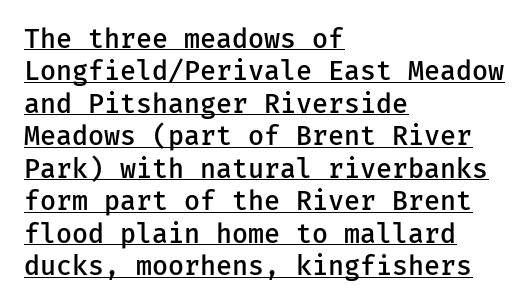
Q: Is the text bold? A: Semi-bold.
Q: Is the text italic (slanted)? A: No, it is upright.
Q: Is the text underlined? A: Yes.
Q: How is the paragraph aligned? A: Left-aligned.
Q: Is the spacing between letters normal or unusually wide? A: Normal.
Q: Is the spacing between lines tight, normal or loose? A: Normal.
